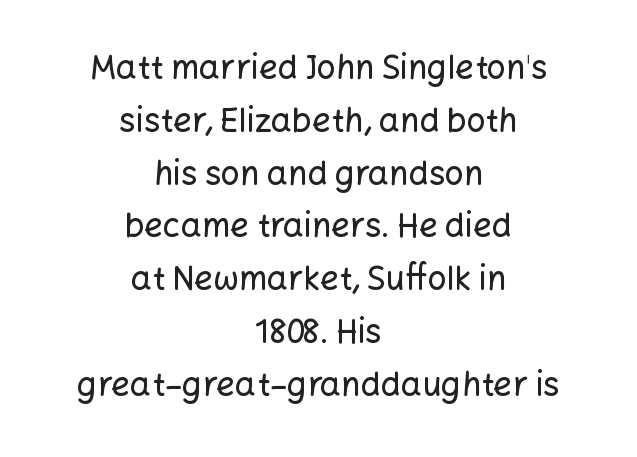
The image shows 33 px sans-serif type, upright; set centered, normal line spacing (1.6x), normal letter spacing, not underlined; low stroke contrast and a medium x-height.
